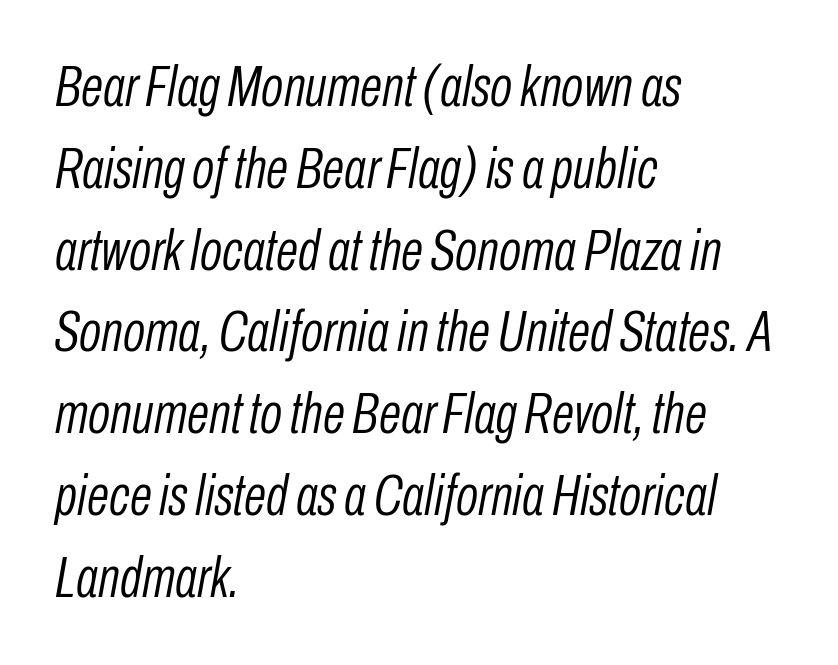
{"italic": "yes", "lean": "right", "slant_degrees": 10, "bold": "no", "weight": "light", "width": "condensed", "stroke_contrast": "low", "x_height": "medium", "monospaced": "no", "underline": "no", "align": "left", "line_spacing": "normal", "line_spacing_ratio": 1.41, "letter_spacing": "normal", "letter_spacing_em": 0.0, "glyph_px": 58}
